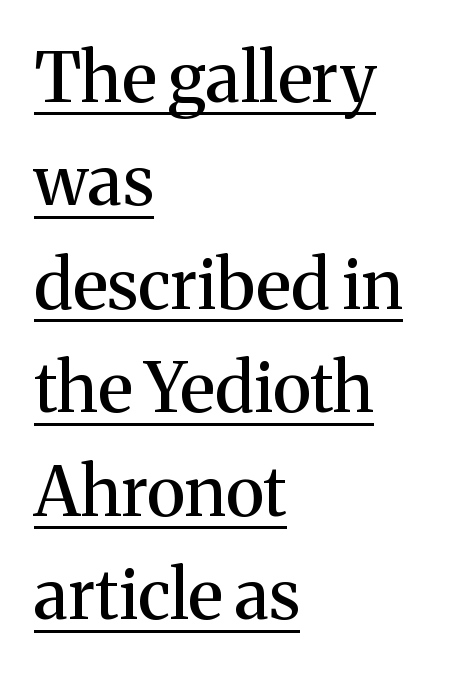
{"serif": "yes", "italic": "no", "width": "normal", "stroke_contrast": "medium", "x_height": "medium", "monospaced": "no", "underline": "yes", "align": "left", "line_spacing": "normal", "line_spacing_ratio": 1.5, "letter_spacing": "normal", "letter_spacing_em": 0.0, "glyph_px": 69}
